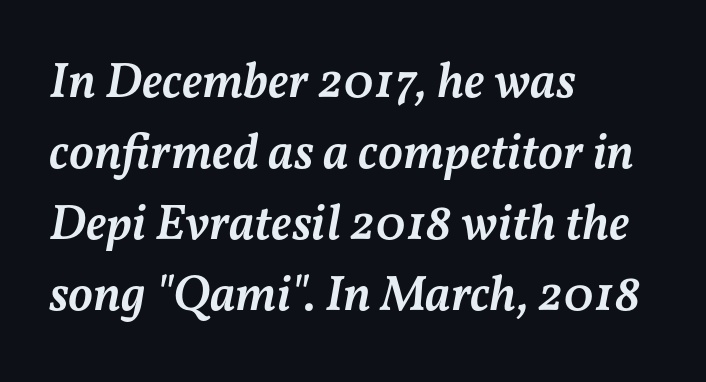
Q: Is the text bold? A: Semi-bold.
Q: Is the text italic (slanted)? A: Yes, it leans right by about 11 degrees.
Q: Is the text underlined? A: No.
Q: How is the paragraph aligned? A: Left-aligned.
Q: Is the spacing between letters normal or unusually wide? A: Normal.
Q: Is the spacing between lines tight, normal or loose? A: Normal.
Q: Width (condensed, normal, or wide)? A: Normal.
Q: Stroke contrast? A: Medium.
Q: x-height? A: Medium.
Q: Monospaced? A: No.
